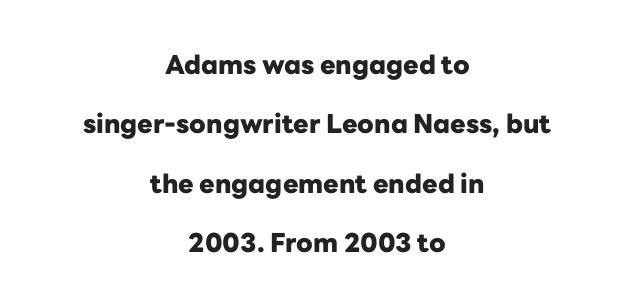
Q: Is the text bold? A: Yes.
Q: Is the text italic (slanted)? A: No, it is upright.
Q: Is the text underlined? A: No.
Q: How is the paragraph aligned? A: Centered.
Q: Is the spacing between letters normal or unusually wide? A: Normal.
Q: Is the spacing between lines tight, normal or loose? A: Loose.
